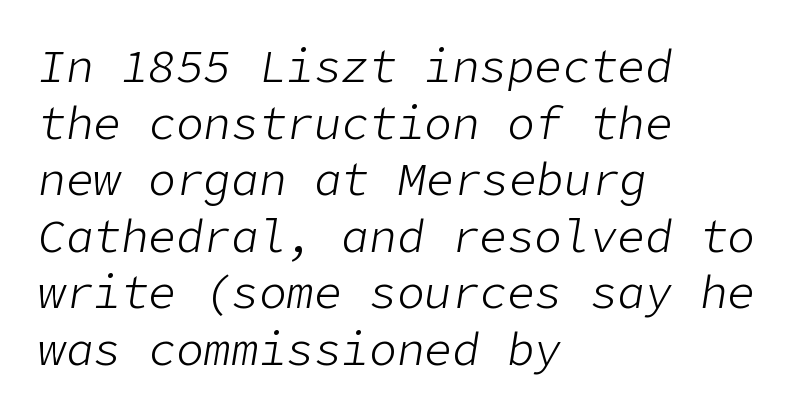
Q: Is the text bold? A: No.
Q: Is the text italic (slanted)? A: Yes, it leans right by about 9 degrees.
Q: Is the text underlined? A: No.
Q: How is the paragraph aligned? A: Left-aligned.
Q: Is the spacing between letters normal or unusually wide? A: Normal.
Q: Width (condensed, normal, or wide)? A: Normal.
Q: Stroke contrast? A: Low.
Q: x-height? A: Medium.
